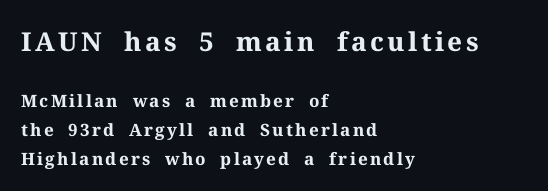
{"italic": "no", "bold": "yes", "underline": "no", "align": "left", "line_spacing_ratio": 1.72, "larger_block": "first", "size_ratio": 1.53, "glyph_px": 26}
